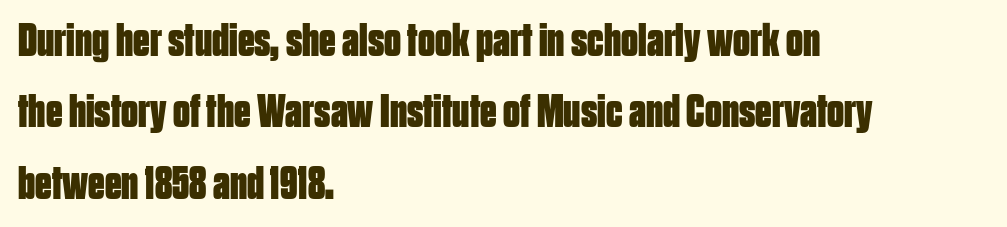
Q: Is the text bold? A: Yes.
Q: Is the text italic (slanted)? A: No, it is upright.
Q: Is the typeface a serif or a sans-serif typeface? A: Sans-serif.
Q: Is the text underlined? A: No.
Q: How is the paragraph aligned? A: Left-aligned.
Q: Is the spacing between letters normal or unusually wide? A: Normal.
Q: Is the spacing between lines tight, normal or loose? A: Normal.
Q: Width (condensed, normal, or wide)? A: Condensed.
Q: Stroke contrast? A: Low.
Q: x-height? A: Large.
Q: Monospaced? A: No.
